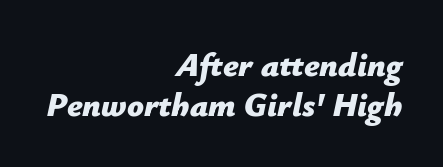
The image shows 33 px bold type, italic (leaning right); set right-aligned, line spacing 1.21x, normal letter spacing, not underlined; low stroke contrast and a medium x-height.
